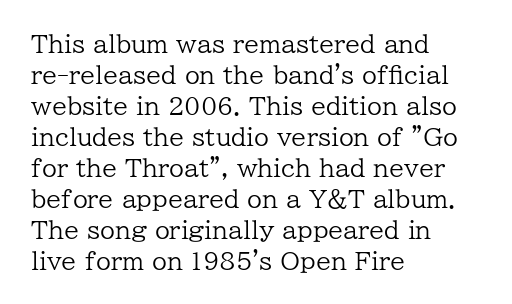
{"italic": "no", "bold": "no", "underline": "no", "align": "left", "line_spacing": "normal", "line_spacing_ratio": 1.29, "letter_spacing": "normal", "letter_spacing_em": 0.0, "glyph_px": 24}
